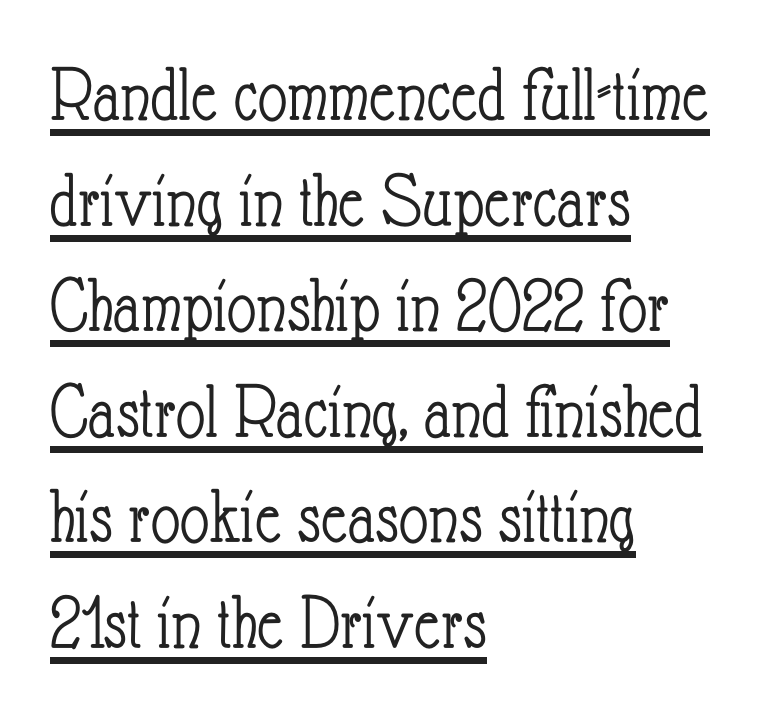
{"italic": "no", "bold": "no", "weight": "light", "width": "condensed", "stroke_contrast": "low", "x_height": "small", "monospaced": "no", "underline": "yes", "align": "left", "line_spacing": "normal", "line_spacing_ratio": 1.32, "letter_spacing": "normal", "letter_spacing_em": 0.0, "glyph_px": 80}
